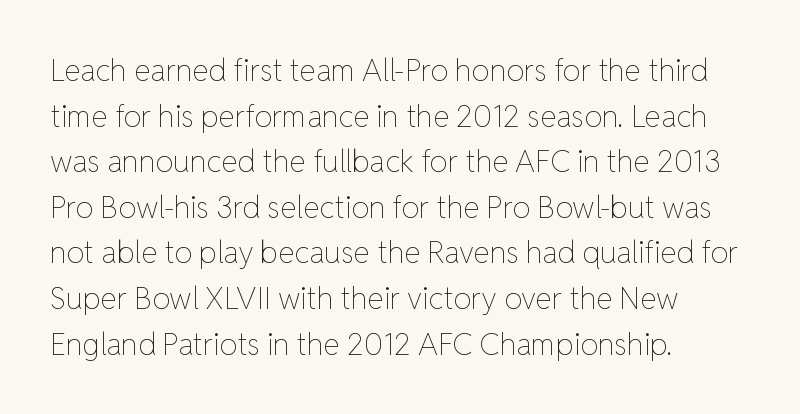
Here the designer chose a conventional face with non-uniform glyph widths. Every character sits straight up, as roman type does. Reading down the block, your eye returns to a fixed left position each line. The foot of each line stays bare and open. Each stroke keeps to a modest, everyday thickness or less.
